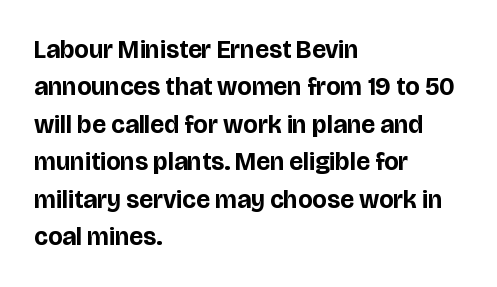
The image shows 25 px bold type, upright; set left-aligned, normal line spacing (1.5x), normal letter spacing, not underlined.
